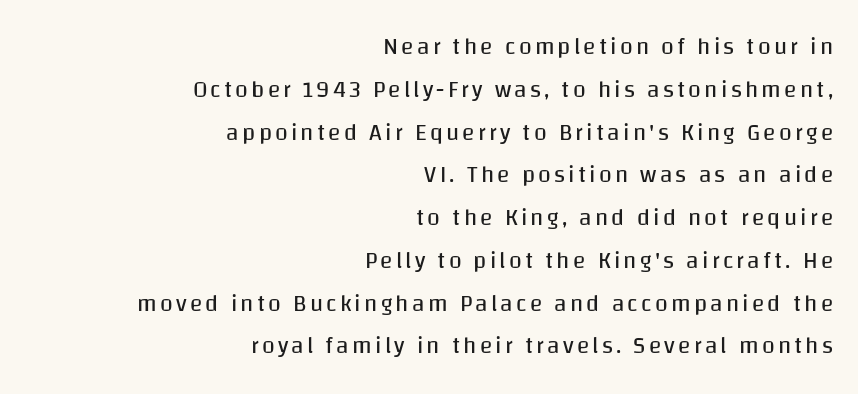
This reads as an unemphasized weight, regular at the heaviest. Unlike italic type, these characters show no tilt at all. Descender tails drop into unmarked territory. Compared with a flush-left layout, this one pins lines to the opposite, right side.
